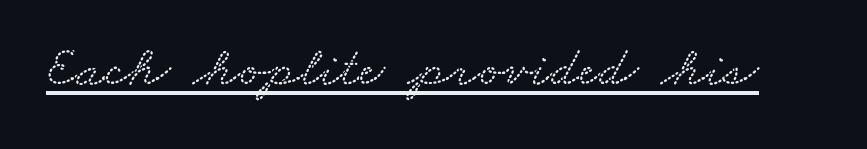
The type family on display is of the serif kind. These characters rest on top of a visible drawn line. Tracking value appears to be zero — textbook default spacing. The face used here is proportionally spaced, like ordinary book or web type.
